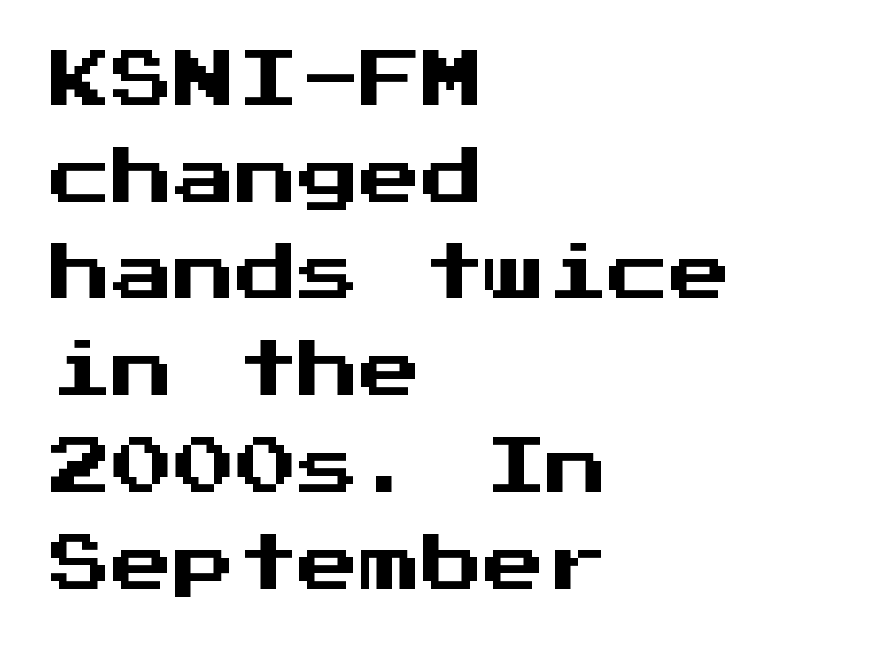
The image shows 62 px sans-serif type, upright, monospaced; set left-aligned, normal line spacing (1.56x), normal letter spacing, not underlined; medium stroke contrast and a medium x-height.
